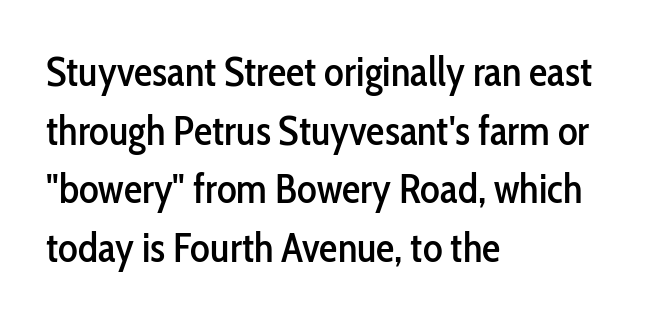
Q: Is the text italic (slanted)? A: No, it is upright.
Q: Is the typeface a serif or a sans-serif typeface? A: Sans-serif.
Q: Is the text underlined? A: No.
Q: How is the paragraph aligned? A: Left-aligned.
Q: Is the spacing between letters normal or unusually wide? A: Normal.
Q: Is the spacing between lines tight, normal or loose? A: Normal.
Q: Width (condensed, normal, or wide)? A: Condensed.
Q: Stroke contrast? A: Low.
Q: x-height? A: Medium.
Q: Monospaced? A: No.
